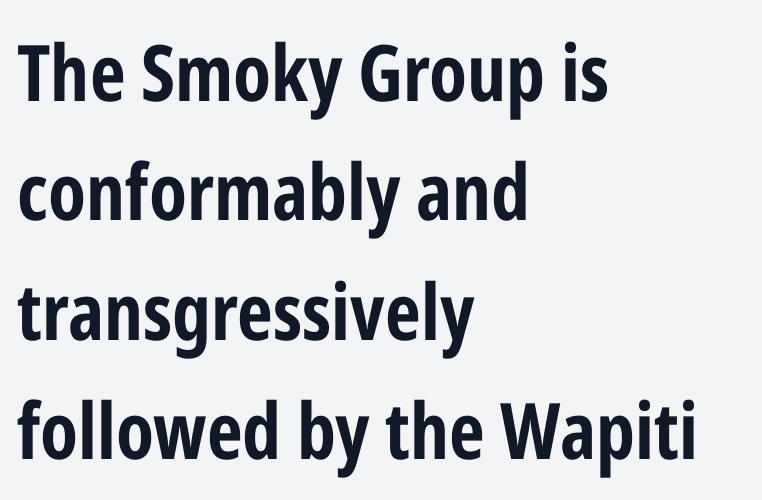
{"serif": "no", "italic": "no", "bold": "yes", "weight": "bold", "width": "condensed", "stroke_contrast": "low", "x_height": "medium", "monospaced": "no", "underline": "no", "align": "left", "line_spacing": "normal", "line_spacing_ratio": 1.53, "letter_spacing": "normal", "letter_spacing_em": 0.0, "glyph_px": 78}
